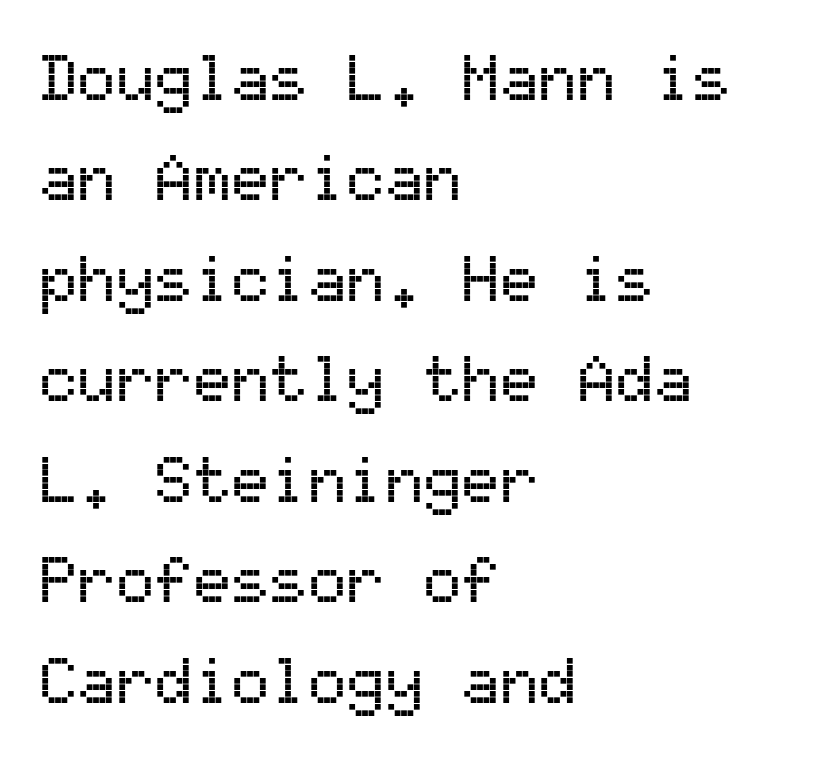
{"serif": "no", "italic": "no", "width": "normal", "stroke_contrast": "medium", "x_height": "medium", "monospaced": "yes", "underline": "no", "align": "left", "line_spacing": "normal", "line_spacing_ratio": 1.57, "letter_spacing": "normal", "letter_spacing_em": 0.0, "glyph_px": 64}
